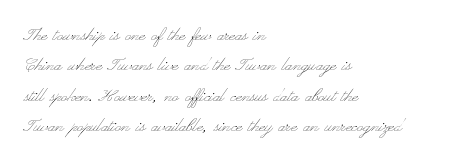
The image shows 21 px text type; set left-aligned, normal line spacing (1.45x), normal letter spacing, not underlined.
